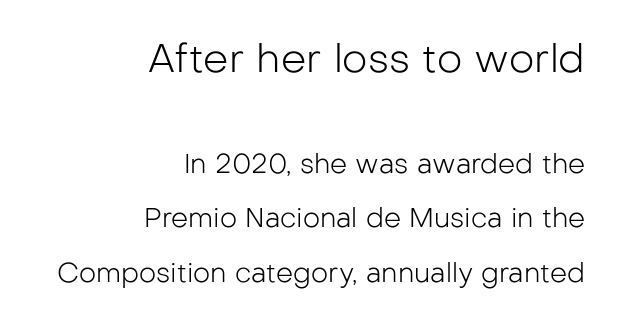
Q: Is the text bold? A: No.
Q: Is the text italic (slanted)? A: No, it is upright.
Q: Is the typeface a serif or a sans-serif typeface? A: Sans-serif.
Q: Is the text underlined? A: No.
Q: How is the paragraph aligned? A: Right-aligned.
Q: Is the spacing between letters normal or unusually wide? A: Normal.
Q: Is the spacing between lines tight, normal or loose? A: Loose.
Q: Which block of text is set in a larger size, the first (top) or the second (bottom)? A: The first (top) one.
Q: Width (condensed, normal, or wide)? A: Normal.
Q: Stroke contrast? A: Low.
Q: x-height? A: Medium.
Q: Monospaced? A: No.
